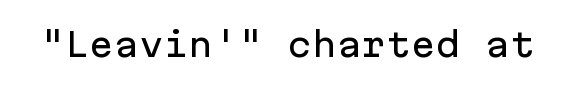
The gap between lines stays unmarked. The tracking reads as untouched default to a designer's eye. Designer's note — italics off, roman on. The rendering uses typewriter-style spacing with identical character cells. I'd call this a sans setting — the letters go barefoot.
